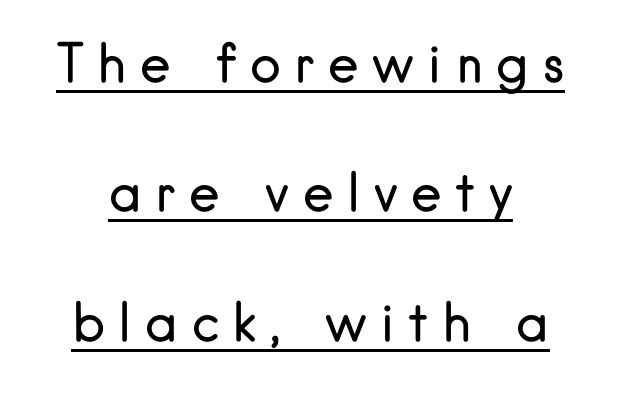
{"serif": "no", "italic": "no", "bold": "no", "weight": "regular", "width": "normal", "stroke_contrast": "low", "x_height": "small", "monospaced": "no", "underline": "yes", "align": "center", "line_spacing": "loose", "line_spacing_ratio": 2.49, "letter_spacing": "wide", "letter_spacing_em": 0.26, "glyph_px": 52}
